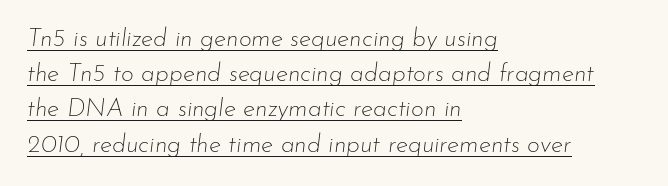
The image shows 25 px text type, italic (leaning right); set left-aligned, normal line spacing (1.41x), normal letter spacing, underlined.
